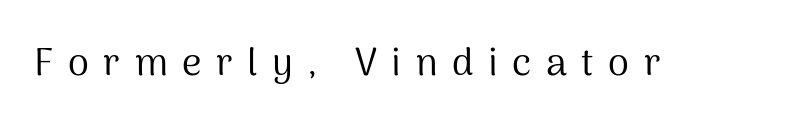
{"serif": "no", "italic": "no", "bold": "no", "weight": "regular", "width": "normal", "stroke_contrast": "medium", "x_height": "medium", "monospaced": "no", "underline": "no", "letter_spacing": "wide", "letter_spacing_em": 0.38, "glyph_px": 38}
